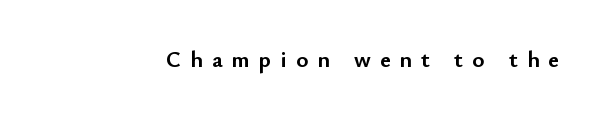
Q: Is the text bold? A: Yes.
Q: Is the text italic (slanted)? A: No, it is upright.
Q: Is the text underlined? A: No.
Q: Is the spacing between letters normal or unusually wide? A: Unusually wide.
